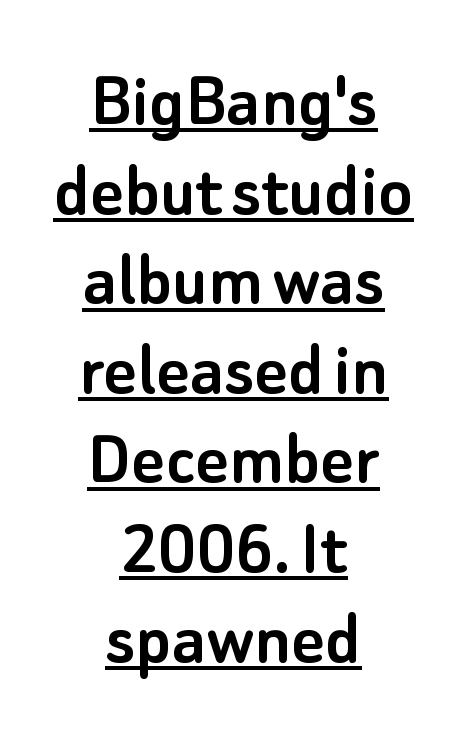
The image shows 80 px sans-serif type, upright; set centered, tight line spacing (1.12x), normal letter spacing, underlined; low stroke contrast and a small x-height.
